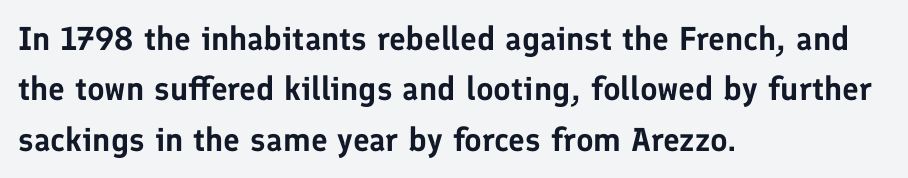
The rendering uses natural spacing where letterforms have individual widths. Honestly, there is no underline to notice here at all. Tracking here is standard; glyphs follow each other at the usual distance. The lettering stays uniformly vertical, giving the passage a roman look. Is there much room between lines? A standard amount, neither cramped nor airy. The lines in this sample share a left origin and differ only in where they stop.
